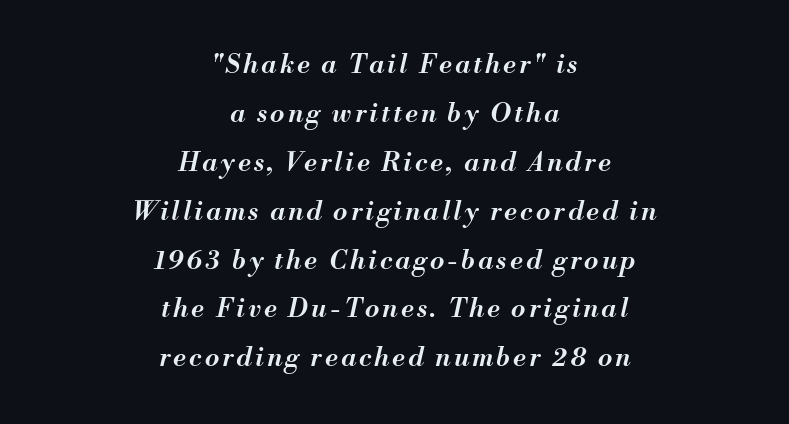
Q: Is the text bold? A: Semi-bold.
Q: Is the text italic (slanted)? A: Yes, it leans right by about 13 degrees.
Q: Is the text underlined? A: No.
Q: How is the paragraph aligned? A: Centered.
